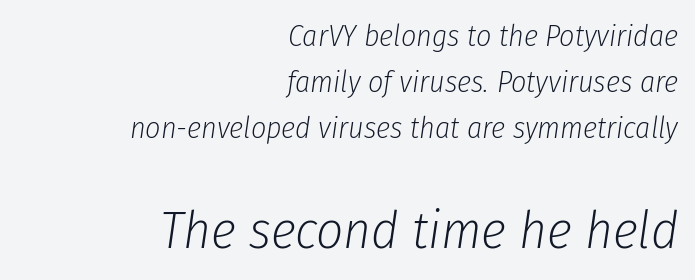
The image shows 53 px light, condensed type, italic (leaning right); set right-aligned, normal line spacing (1.54x), normal letter spacing, not underlined; the second (bottom) block is 1.77x larger; low stroke contrast and a medium x-height.
